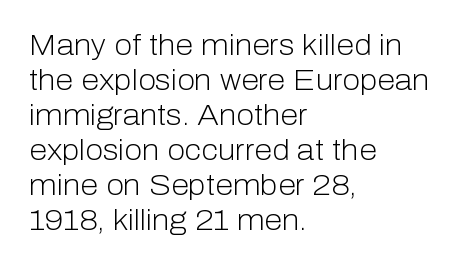
{"serif": "no", "italic": "no", "bold": "no", "weight": "light", "width": "normal", "stroke_contrast": "low", "x_height": "medium", "monospaced": "no", "underline": "no", "align": "left", "line_spacing_ratio": 1.21, "letter_spacing": "normal", "letter_spacing_em": 0.0, "glyph_px": 29}
